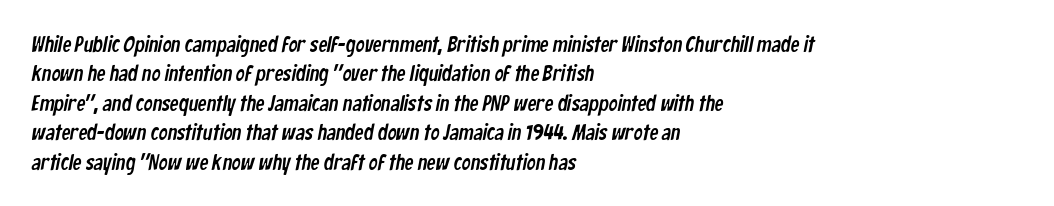
{"underline": "no", "align": "left", "line_spacing": "normal", "line_spacing_ratio": 1.34, "letter_spacing": "normal", "letter_spacing_em": 0.0, "glyph_px": 22}
